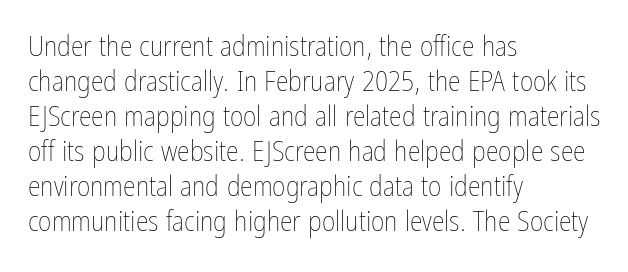
Q: Is the text bold? A: No.
Q: Is the text italic (slanted)? A: No, it is upright.
Q: Is the text underlined? A: No.
Q: How is the paragraph aligned? A: Left-aligned.
Q: Is the spacing between letters normal or unusually wide? A: Normal.
Q: Width (condensed, normal, or wide)? A: Condensed.
Q: Stroke contrast? A: Low.
Q: x-height? A: Medium.
Q: Monospaced? A: No.
